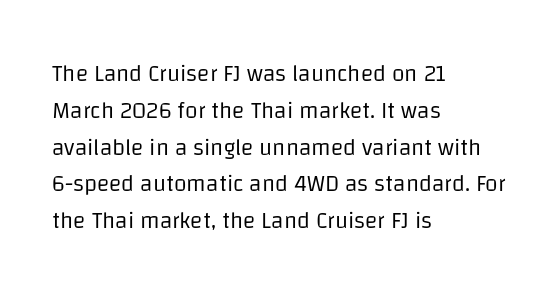
Q: Is the text bold? A: No.
Q: Is the text italic (slanted)? A: No, it is upright.
Q: Is the text underlined? A: No.
Q: How is the paragraph aligned? A: Left-aligned.
Q: Is the spacing between letters normal or unusually wide? A: Normal.
Q: Is the spacing between lines tight, normal or loose? A: Normal.
